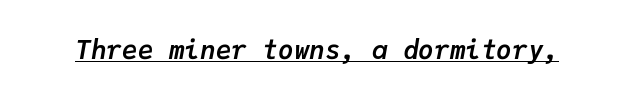
What decoration does the sample have? An underline. Students, note that the glyphs here touch the page at normal intervals. The letters are slanted; this is an italic face. The glyphs have the mass of a bold cut.
